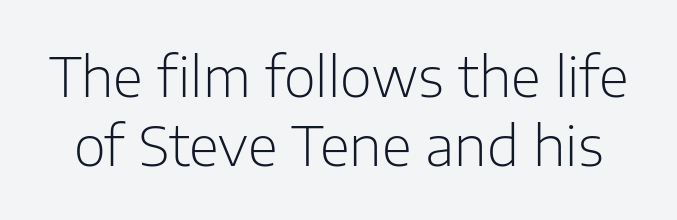
Q: Is the text bold? A: No.
Q: Is the text italic (slanted)? A: No, it is upright.
Q: Is the typeface a serif or a sans-serif typeface? A: Sans-serif.
Q: Is the text underlined? A: No.
Q: Is the spacing between letters normal or unusually wide? A: Normal.
Q: Is the spacing between lines tight, normal or loose? A: Normal.
Q: Width (condensed, normal, or wide)? A: Normal.
Q: Stroke contrast? A: Low.
Q: x-height? A: Medium.
Q: Monospaced? A: No.
